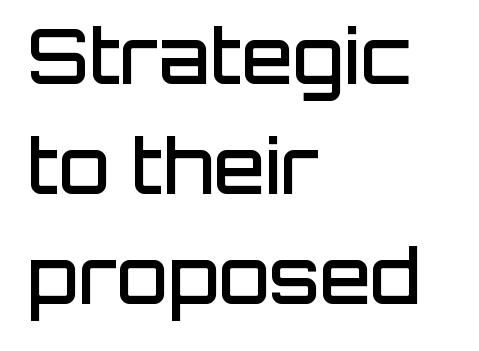
{"serif": "no", "italic": "no", "bold": "semi", "weight": "semibold", "width": "normal", "stroke_contrast": "low", "x_height": "large", "monospaced": "no", "underline": "no", "align": "left", "line_spacing": "normal", "line_spacing_ratio": 1.47, "letter_spacing": "normal", "letter_spacing_em": 0.0, "glyph_px": 75}
